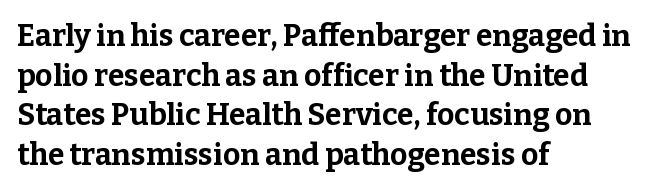
{"serif": "yes", "italic": "no", "bold": "yes", "weight": "bold", "width": "normal", "stroke_contrast": "low", "x_height": "medium", "monospaced": "no", "underline": "no", "align": "left", "line_spacing": "normal", "line_spacing_ratio": 1.32, "letter_spacing": "normal", "letter_spacing_em": 0.0, "glyph_px": 30}
